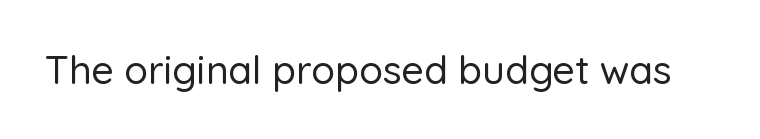
Vertical strokes here are truly vertical. Type without underlining. Here the designer chose a conventional face with non-uniform glyph widths. Font category for this specimen: sans-serif.
